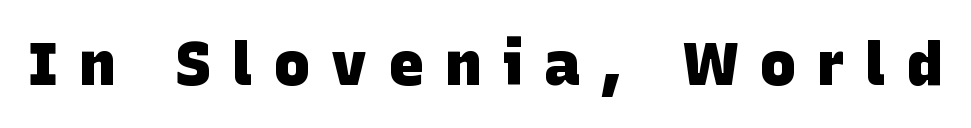
Thick stems and heavy bowls — unmistakably bold. Is this a fixed-width face? No — the glyphs have proportional, varying widths. Honestly, the letter spacing is so wide it's the main thing you notice. What kind of face is this? One without serifs — a sans.
